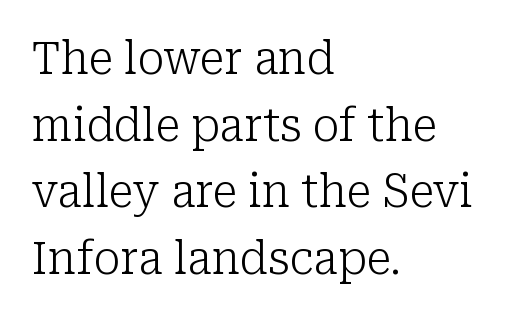
Anything drawn beneath the words? Only blank space. The lines are quadded left. What stands out about the letter spacing? Nothing — it is the standard amount. Think of a printed novel: that variable character pitch is what you see here. No chunkiness to these letters — they're not bold.
